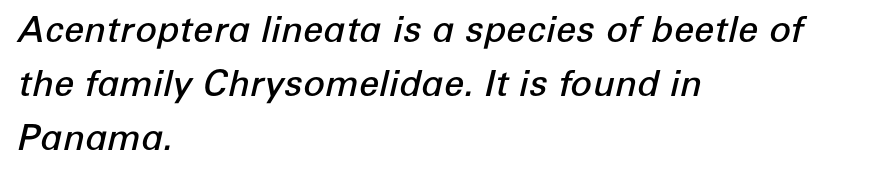
Q: Is the text bold? A: Semi-bold.
Q: Is the text italic (slanted)? A: Yes, it leans right by about 12 degrees.
Q: Is the text underlined? A: No.
Q: How is the paragraph aligned? A: Left-aligned.
Q: Is the spacing between letters normal or unusually wide? A: Normal.
Q: Is the spacing between lines tight, normal or loose? A: Normal.
Q: Width (condensed, normal, or wide)? A: Normal.
Q: Stroke contrast? A: Low.
Q: x-height? A: Medium.
Q: Monospaced? A: No.
